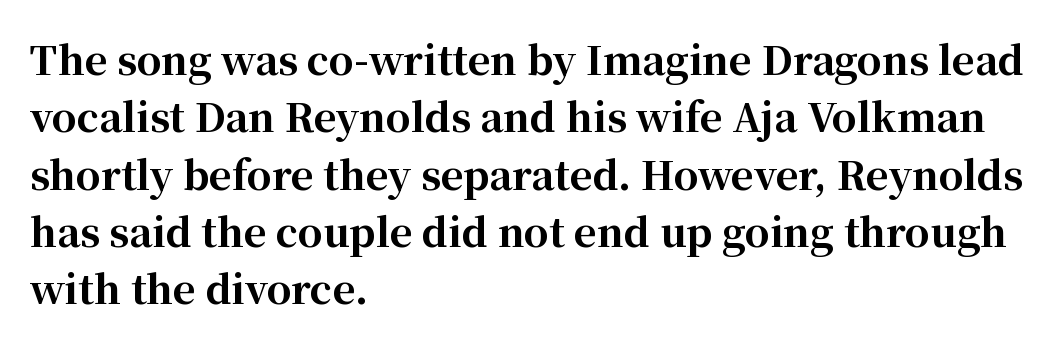
Q: Is the text bold? A: Yes.
Q: Is the text italic (slanted)? A: No, it is upright.
Q: Is the typeface a serif or a sans-serif typeface? A: Serif.
Q: Is the text underlined? A: No.
Q: How is the paragraph aligned? A: Left-aligned.
Q: Is the spacing between letters normal or unusually wide? A: Normal.
Q: Is the spacing between lines tight, normal or loose? A: Normal.
Q: Width (condensed, normal, or wide)? A: Normal.
Q: Stroke contrast? A: High.
Q: x-height? A: Medium.
Q: Monospaced? A: No.
